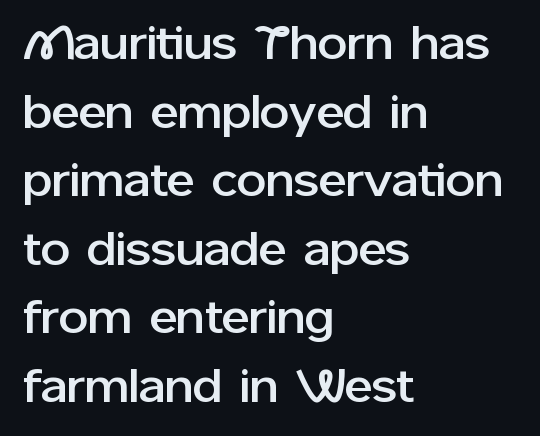
A typesetter would label this face a sans. Check under the words: just untouched page. Look at the tracking — it's just the regular setting, nothing added. You could not count columns in this text — the font is proportionally spaced. You can tell it's not italic because the verticals are truly vertical.
